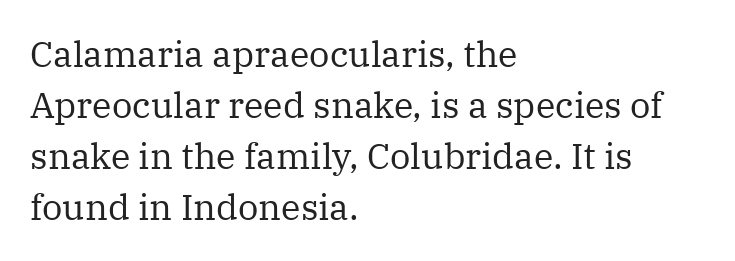
The image shows 36 px regular-weight serif type, upright; set left-aligned, normal line spacing (1.42x), normal letter spacing, not underlined; medium stroke contrast and a medium x-height.
